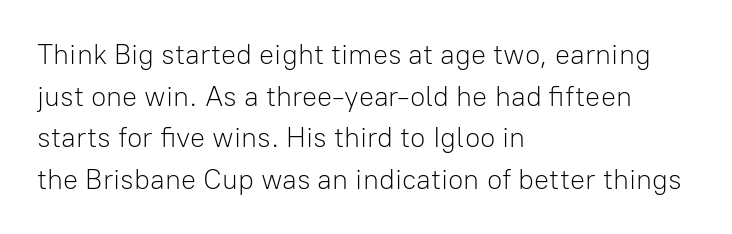
{"serif": "no", "italic": "no", "bold": "no", "weight": "light", "width": "normal", "stroke_contrast": "low", "x_height": "medium", "monospaced": "no", "underline": "no", "align": "left", "line_spacing": "normal", "line_spacing_ratio": 1.49, "letter_spacing": "normal", "letter_spacing_em": 0.0, "glyph_px": 28}
